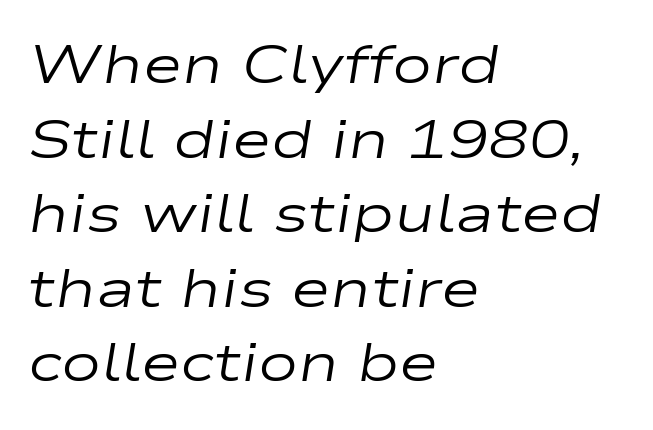
The image shows 54 px regular-weight, wide type, italic (leaning right); set left-aligned, normal line spacing (1.38x), normal letter spacing, not underlined; low stroke contrast and a medium x-height.
